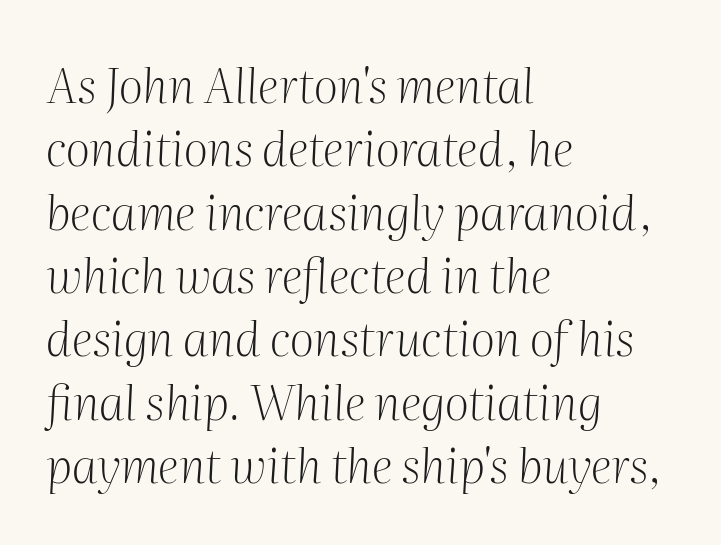
Stroke thickness stays within the range of a standard reading face or lighter. Quick note: interline space is typical. Line beginnings align vertically; line endings do not. Check where the strokes stop: tiny serifs finish them off.
